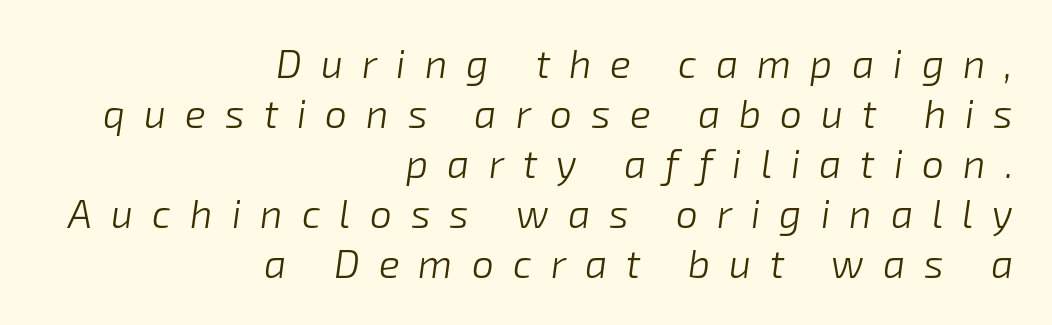
Each line ends at the same right margin while the left side varies. Is this a fixed-width face? No — the glyphs have proportional, varying widths. Heft: none added — not bold. The line texture is sparse and dotted thanks to wide tracking.
